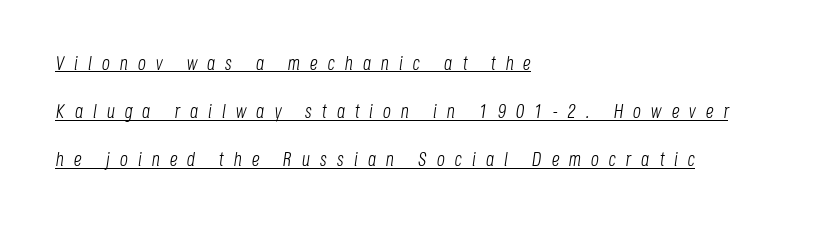
{"italic": "yes", "lean": "right", "slant_degrees": 8, "bold": "no", "underline": "yes", "align": "left", "line_spacing": "loose", "line_spacing_ratio": 2.41, "letter_spacing": "wide", "letter_spacing_em": 0.49, "glyph_px": 20}
